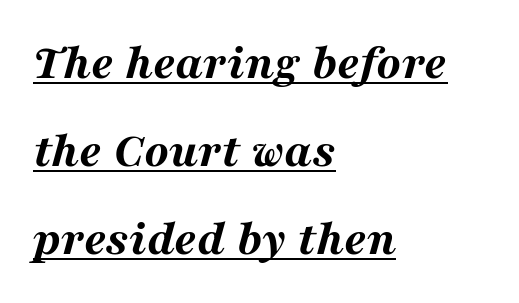
Q: Is the text bold? A: Yes.
Q: Is the text italic (slanted)? A: Yes, it leans right by about 16 degrees.
Q: Is the text underlined? A: Yes.
Q: How is the paragraph aligned? A: Left-aligned.
Q: Is the spacing between letters normal or unusually wide? A: Normal.
Q: Width (condensed, normal, or wide)? A: Wide.
Q: Stroke contrast? A: Medium.
Q: x-height? A: Medium.
Q: Monospaced? A: No.
